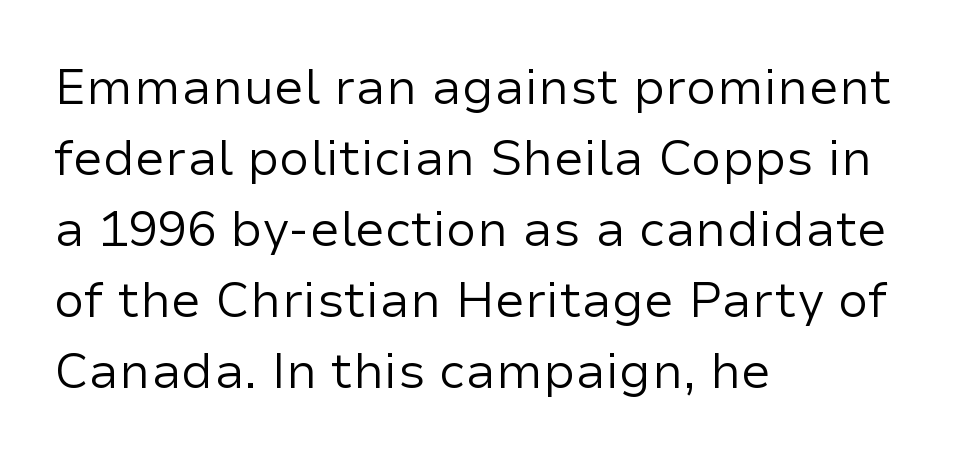
Q: Is the text bold? A: No.
Q: Is the text italic (slanted)? A: No, it is upright.
Q: Is the typeface a serif or a sans-serif typeface? A: Sans-serif.
Q: Is the text underlined? A: No.
Q: How is the paragraph aligned? A: Left-aligned.
Q: Is the spacing between letters normal or unusually wide? A: Normal.
Q: Is the spacing between lines tight, normal or loose? A: Normal.
Q: Width (condensed, normal, or wide)? A: Normal.
Q: Stroke contrast? A: Low.
Q: x-height? A: Medium.
Q: Monospaced? A: No.
